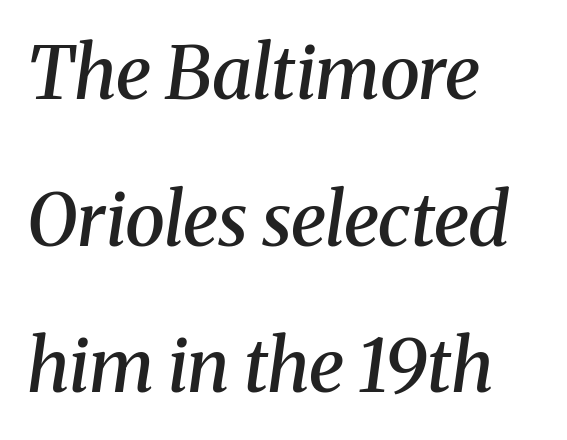
The type is set solid horizontally, with unmodified tracking. Students, observe: this is what heavily led, spacious text looks like. The letters advance in unequal steps, a hallmark of proportional type. Glance below the letters and you will spot only blank space. Rendered with sloped, italic letterforms.
